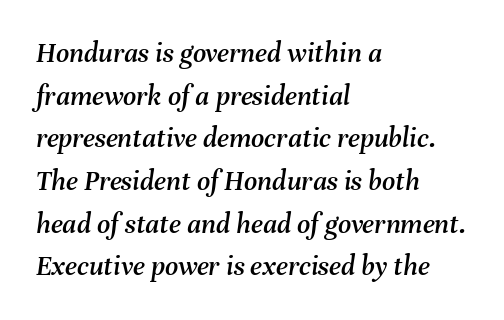
{"italic": "yes", "lean": "right", "slant_degrees": 8, "width": "normal", "stroke_contrast": "medium", "x_height": "medium", "monospaced": "no", "underline": "no", "align": "left", "line_spacing": "normal", "line_spacing_ratio": 1.47, "letter_spacing": "normal", "letter_spacing_em": 0.0, "glyph_px": 29}
